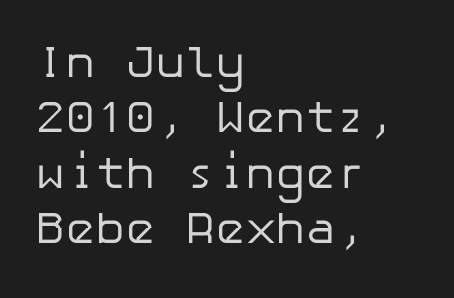
{"serif": "no", "italic": "no", "bold": "no", "weight": "regular", "width": "normal", "stroke_contrast": "low", "x_height": "medium", "underline": "no", "align": "left", "line_spacing_ratio": 1.23, "letter_spacing": "normal", "letter_spacing_em": 0.0, "glyph_px": 45}
